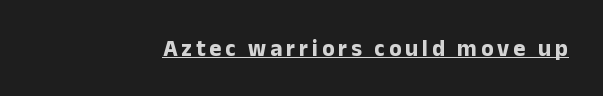
These characters rest on top of a visible drawn line. Caption: bold face, heavy strokes. No italicization has been applied; the sample stays upright.
